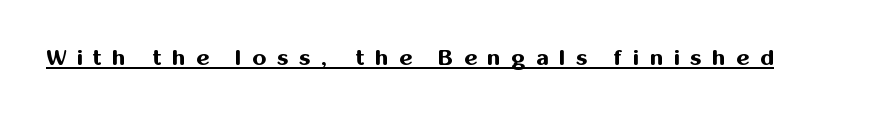
{"italic": "no", "bold": "yes", "underline": "yes", "letter_spacing": "wide", "letter_spacing_em": 0.49, "glyph_px": 22}
